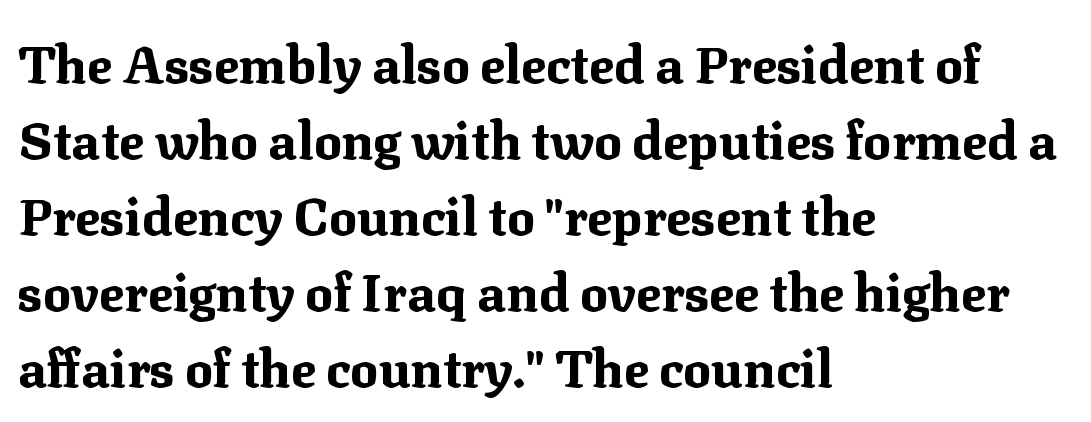
Q: Is the text bold? A: Yes.
Q: Is the text italic (slanted)? A: No, it is upright.
Q: Is the typeface a serif or a sans-serif typeface? A: Serif.
Q: Is the text underlined? A: No.
Q: How is the paragraph aligned? A: Left-aligned.
Q: Is the spacing between letters normal or unusually wide? A: Normal.
Q: Is the spacing between lines tight, normal or loose? A: Normal.
Q: Width (condensed, normal, or wide)? A: Normal.
Q: Stroke contrast? A: Medium.
Q: x-height? A: Medium.
Q: Monospaced? A: No.
